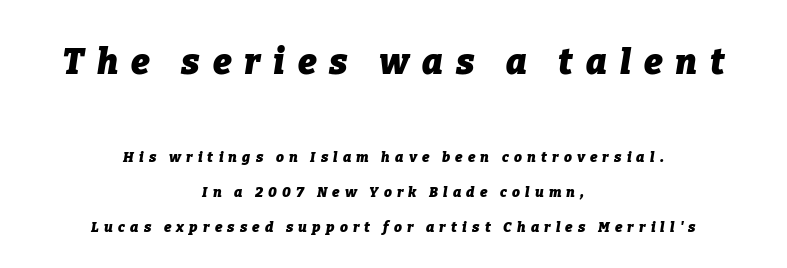
{"italic": "yes", "lean": "right", "slant_degrees": 9, "bold": "yes", "weight": "heavy", "width": "normal", "stroke_contrast": "low", "x_height": "medium", "monospaced": "no", "underline": "no", "align": "center", "line_spacing": "loose", "line_spacing_ratio": 2.47, "letter_spacing": "wide", "letter_spacing_em": 0.37, "larger_block": "first", "size_ratio": 2.5, "glyph_px": 35}
